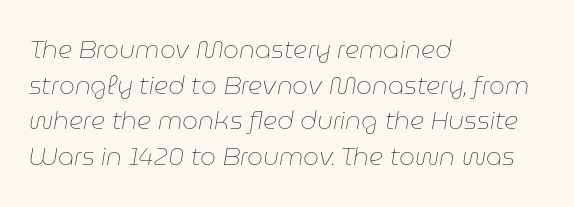
The image shows 25 px text type, italic (leaning right); set left-aligned, normal line spacing (1.43x), normal letter spacing, not underlined.
